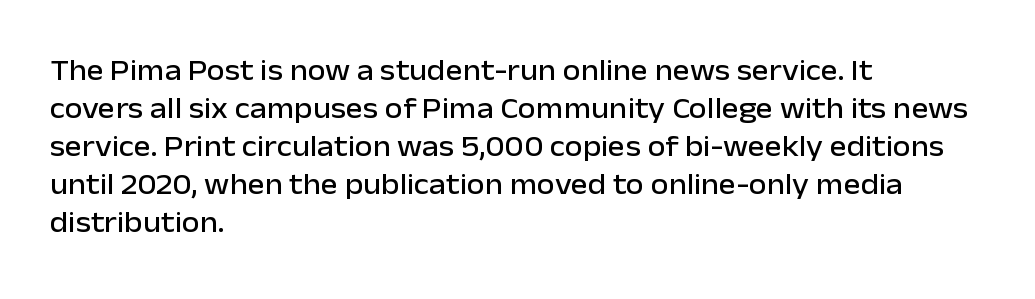
Q: Is the text italic (slanted)? A: No, it is upright.
Q: Is the typeface a serif or a sans-serif typeface? A: Sans-serif.
Q: Is the text underlined? A: No.
Q: How is the paragraph aligned? A: Left-aligned.
Q: Is the spacing between letters normal or unusually wide? A: Normal.
Q: Is the spacing between lines tight, normal or loose? A: Normal.
Q: Width (condensed, normal, or wide)? A: Normal.
Q: Stroke contrast? A: Low.
Q: x-height? A: Medium.
Q: Monospaced? A: No.
